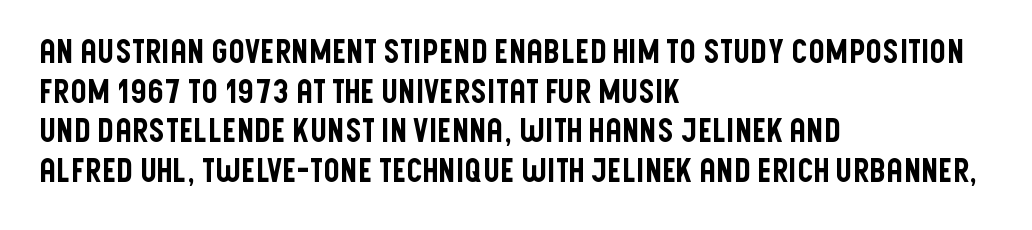
The line texture is even and compact thanks to regular tracking. Nope, not italic — everything's standing straight. Type without underlining. A sans-serif font was chosen for this passage. Here the designer chose a conventional face with non-uniform glyph widths.
